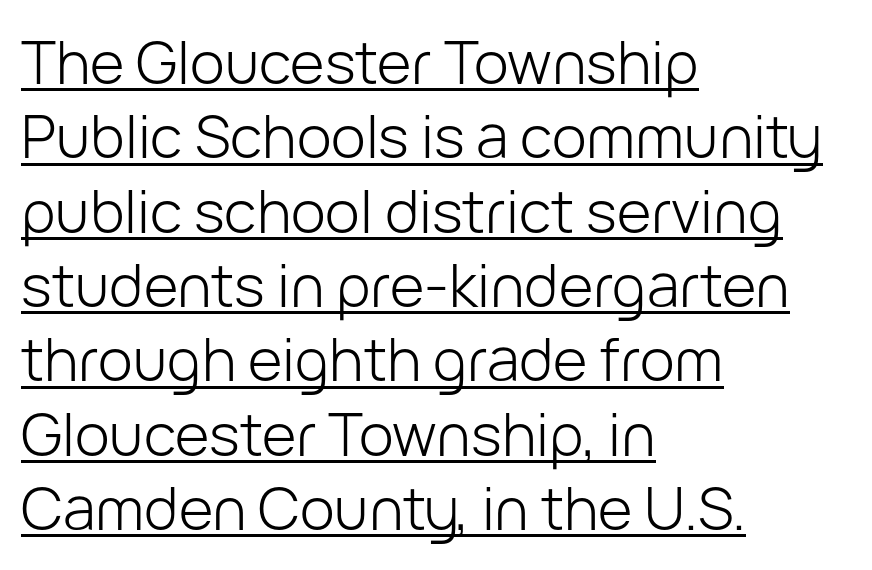
{"serif": "no", "italic": "no", "bold": "no", "weight": "light", "width": "normal", "stroke_contrast": "low", "x_height": "medium", "monospaced": "no", "underline": "yes", "align": "left", "line_spacing": "normal", "line_spacing_ratio": 1.26, "letter_spacing": "normal", "letter_spacing_em": 0.0, "glyph_px": 59}
